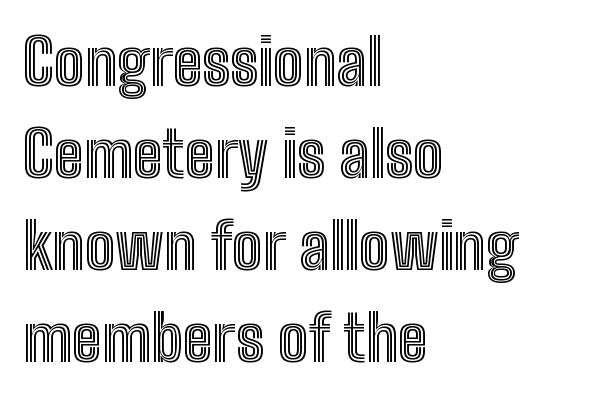
Layout note: lines flush left. The space between consecutive lines is moderate. Tracking here is standard; glyphs follow each other at the usual distance. Words float on clear page, feet unadorned. This sample uses an upright cut, with every glyph sitting square on the baseline. Character widths vary here, with narrow letters taking less room than wide ones.
